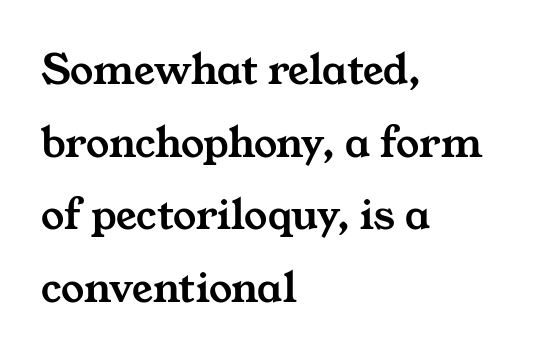
{"serif": "yes", "width": "wide", "stroke_contrast": "medium", "x_height": "medium", "monospaced": "no", "underline": "no", "align": "left", "line_spacing": "normal", "line_spacing_ratio": 1.58, "letter_spacing": "normal", "letter_spacing_em": 0.0, "glyph_px": 46}
